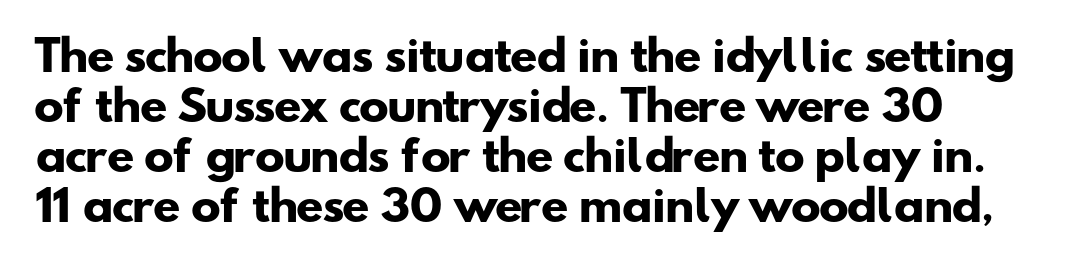
Here the designer chose a conventional face with non-uniform glyph widths. Its strokes are broad and dark, the hallmark of bold type. Clear beneath every line of the passage. The font family rendered here belongs to the sans-serif group.
